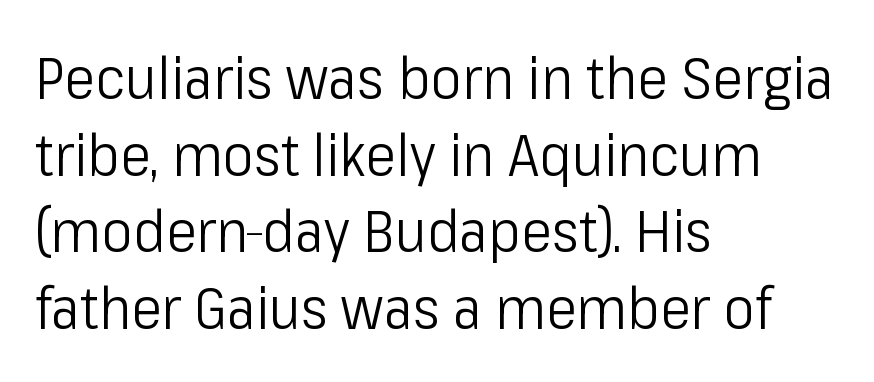
A typesetter would call this proportional, since set widths differ per character. Successive baselines arrive at the customary interval. Underline: absent. Serifs: no, the terminals of the letterforms are clean. Counters stay open thanks to moderate or lighter strokes.
